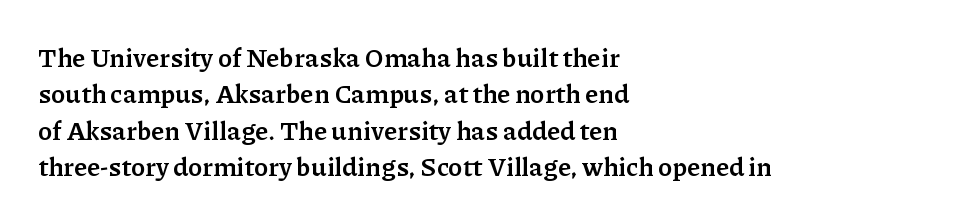
Characters remain perfectly vertical along every line. The passage is arranged the way most books set body copy — flush left. These lines sit exactly where default settings would place them. Nobody touched the tracking dial on this one. Descender tails drop into unmarked territory. Is the type bold? Yes — the strokes are clearly thick and heavy.
